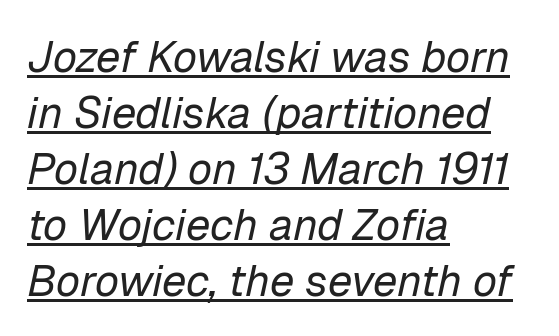
This rendering features underlined lettering. Which margin do the lines hug? The left one — the right edge is uneven. The letters look calm and open, with moderate or lighter stems. Short note: letters normally spaced. Compared with typical paragraphs, the rows here are spaced about the same.
